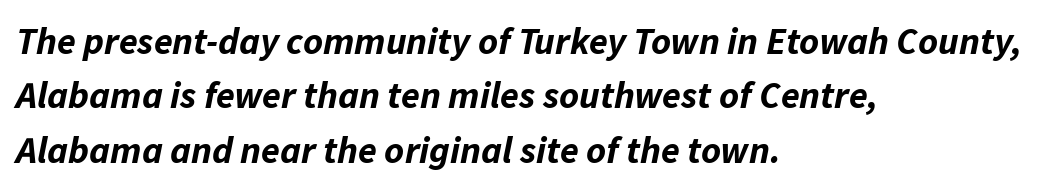
The image shows 38 px bold type, italic (leaning right); set left-aligned, normal line spacing (1.43x), normal letter spacing, not underlined; low stroke contrast and a medium x-height.
